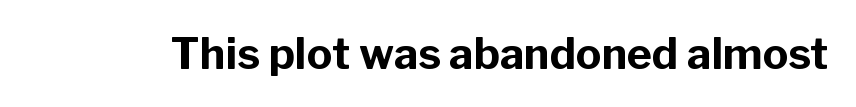
{"serif": "no", "italic": "no", "bold": "yes", "weight": "bold", "width": "normal", "stroke_contrast": "low", "x_height": "medium", "monospaced": "no", "underline": "no", "letter_spacing": "normal", "letter_spacing_em": 0.0, "glyph_px": 43}
